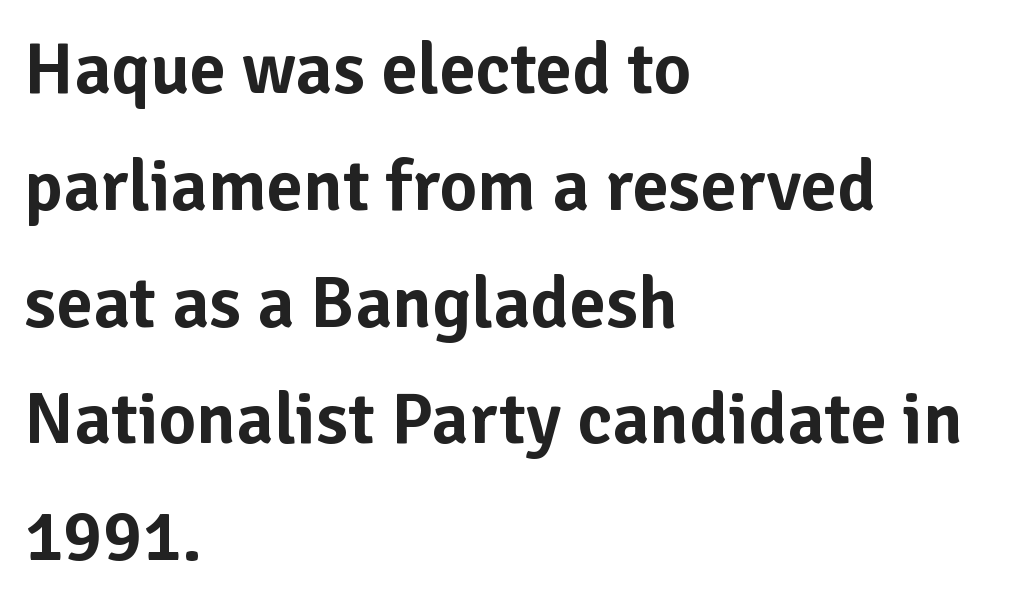
Q: Is the text italic (slanted)? A: No, it is upright.
Q: Is the typeface a serif or a sans-serif typeface? A: Sans-serif.
Q: Is the text underlined? A: No.
Q: How is the paragraph aligned? A: Left-aligned.
Q: Is the spacing between letters normal or unusually wide? A: Normal.
Q: Is the spacing between lines tight, normal or loose? A: Normal.
Q: Width (condensed, normal, or wide)? A: Normal.
Q: Stroke contrast? A: Low.
Q: x-height? A: Medium.
Q: Monospaced? A: No.
